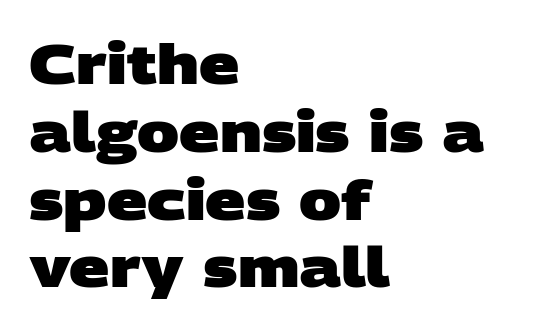
Q: Is the text bold? A: Yes.
Q: Is the typeface a serif or a sans-serif typeface? A: Sans-serif.
Q: Is the text underlined? A: No.
Q: How is the paragraph aligned? A: Left-aligned.
Q: Is the spacing between letters normal or unusually wide? A: Normal.
Q: Width (condensed, normal, or wide)? A: Wide.
Q: Stroke contrast? A: Low.
Q: x-height? A: Large.
Q: Monospaced? A: No.
